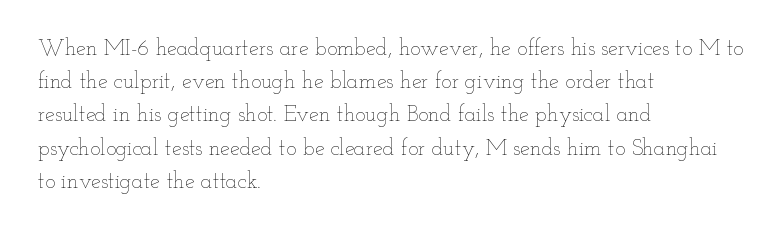
{"italic": "no", "bold": "no", "underline": "no", "align": "left", "line_spacing": "normal", "line_spacing_ratio": 1.51, "letter_spacing": "normal", "letter_spacing_em": 0.0, "glyph_px": 22}
